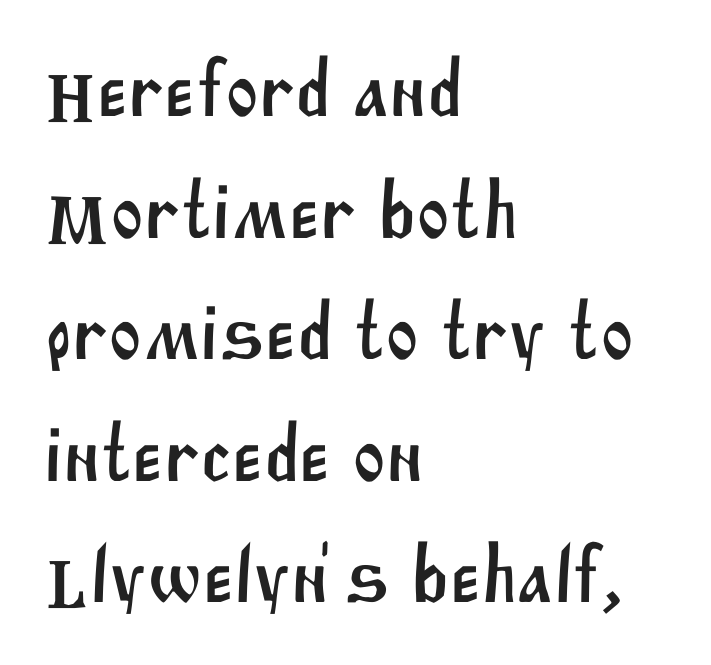
Proportional: the letters do not fall into vertical columns. The glyphs in this specimen are sans serif. The space directly below the letters is spotless. Layout note: lines flush left. This sample keeps an unexceptional amount of space between lines. In terms of letterspacing, this is plain default setting.
